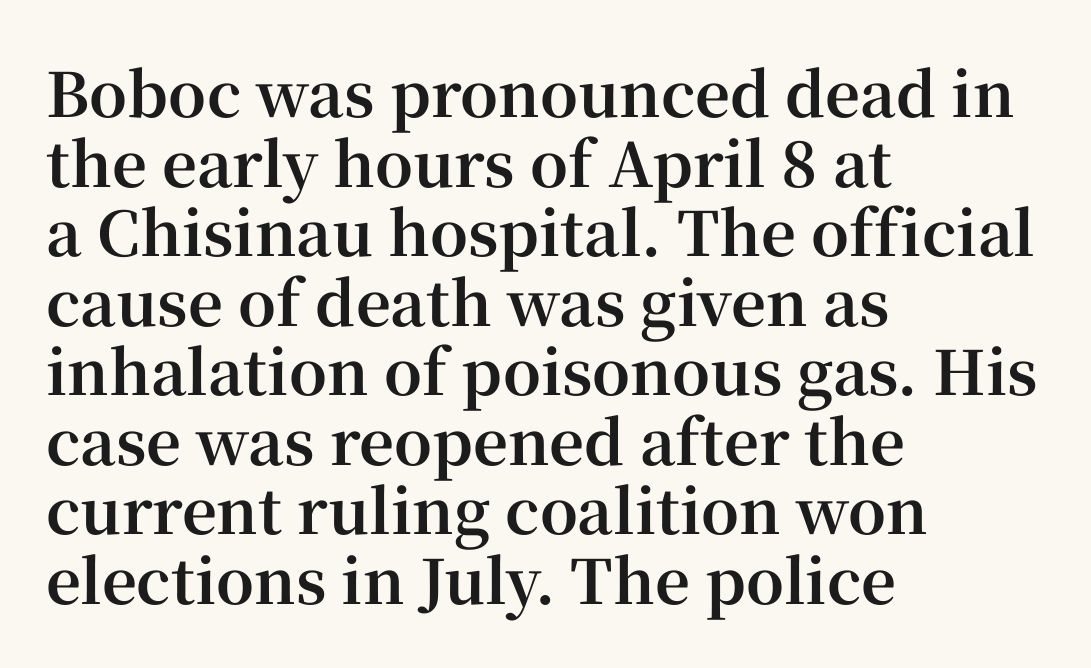
Q: Is the text bold? A: Yes.
Q: Is the text italic (slanted)? A: No, it is upright.
Q: Is the typeface a serif or a sans-serif typeface? A: Serif.
Q: Is the text underlined? A: No.
Q: How is the paragraph aligned? A: Left-aligned.
Q: Is the spacing between letters normal or unusually wide? A: Normal.
Q: Is the spacing between lines tight, normal or loose? A: Tight.
Q: Width (condensed, normal, or wide)? A: Normal.
Q: Stroke contrast? A: High.
Q: x-height? A: Medium.
Q: Monospaced? A: No.
